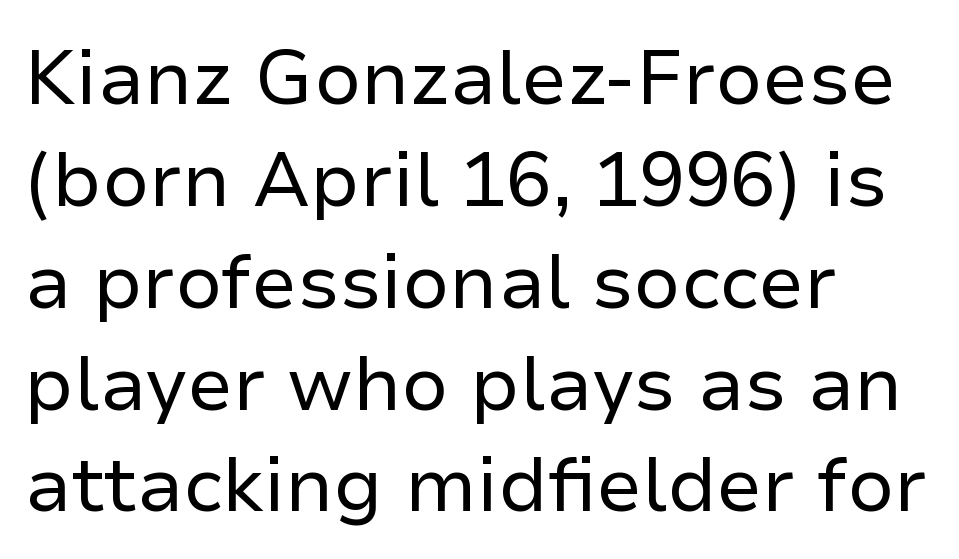
{"serif": "no", "italic": "no", "bold": "no", "weight": "regular", "width": "normal", "stroke_contrast": "low", "x_height": "medium", "monospaced": "no", "underline": "no", "align": "left", "line_spacing": "normal", "line_spacing_ratio": 1.34, "letter_spacing": "normal", "letter_spacing_em": 0.0, "glyph_px": 76}
